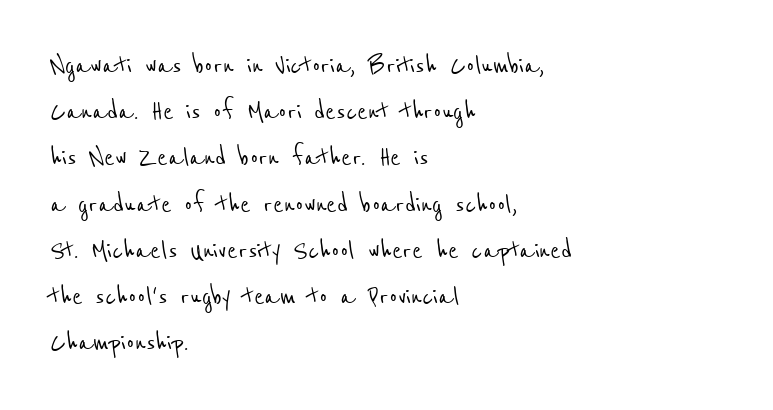
{"serif": "no", "width": "condensed", "stroke_contrast": "low", "x_height": "medium", "monospaced": "no", "underline": "no", "align": "left", "line_spacing": "normal", "line_spacing_ratio": 1.49, "letter_spacing": "normal", "letter_spacing_em": 0.0, "glyph_px": 31}
